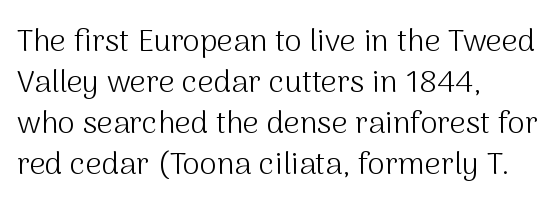
{"serif": "no", "italic": "no", "bold": "no", "weight": "light", "width": "normal", "stroke_contrast": "medium", "x_height": "medium", "monospaced": "no", "underline": "no", "align": "left", "line_spacing": "normal", "line_spacing_ratio": 1.32, "letter_spacing": "normal", "letter_spacing_em": 0.0, "glyph_px": 31}
